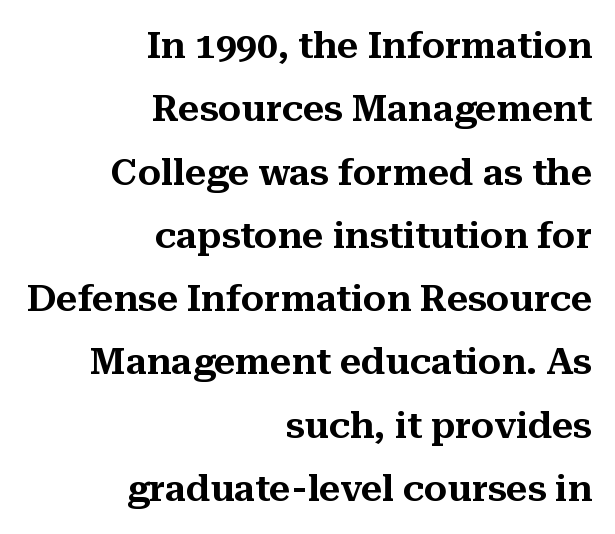
Q: Is the text italic (slanted)? A: No, it is upright.
Q: Is the typeface a serif or a sans-serif typeface? A: Serif.
Q: Is the text underlined? A: No.
Q: How is the paragraph aligned? A: Right-aligned.
Q: Is the spacing between letters normal or unusually wide? A: Normal.
Q: Width (condensed, normal, or wide)? A: Normal.
Q: Stroke contrast? A: Medium.
Q: x-height? A: Medium.
Q: Monospaced? A: No.
